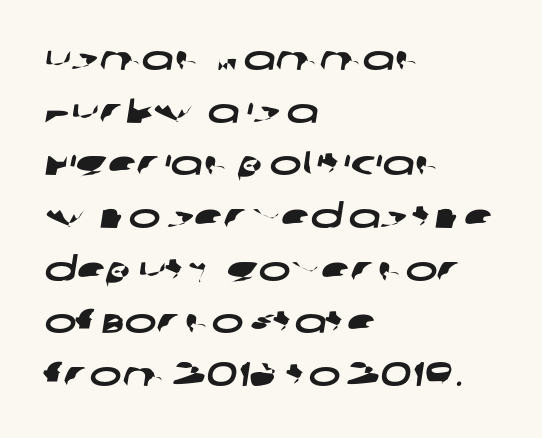
The image shows 34 px wide sans-serif type; set left-aligned, normal line spacing (1.55x), normal letter spacing, not underlined; low stroke contrast and a large x-height.
